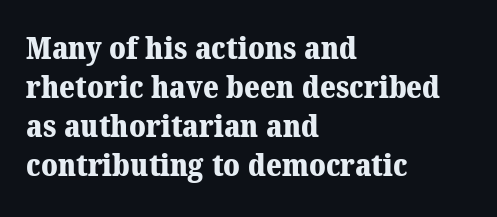
A bare baseline throughout the passage. The line-height multiplier appears to be the usual default. Here the glyphs are tracked normally, forming tight word shapes. Typesetter's note: full bold, strokes at maximum text heaviness. Here the designer chose a conventional face with non-uniform glyph widths.
